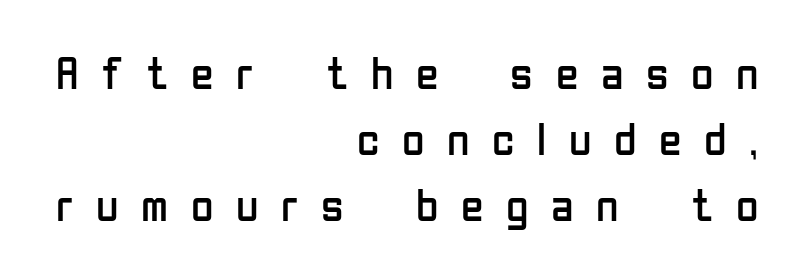
Casual observation: everything's shoved over to the right. Italic? Not at all — the glyphs are vertical. In terms of letterspacing, this is a distinctly airy, spread setting. A light-to-regular cut is what we see here. Observe the absence of serifs on each vertical stroke in this sample.
